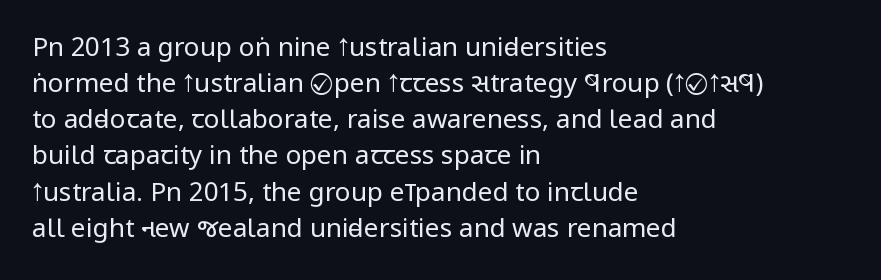
Q: Is the text bold? A: No.
Q: Is the text italic (slanted)? A: No, it is upright.
Q: Is the text underlined? A: No.
Q: How is the paragraph aligned? A: Left-aligned.
Q: Is the spacing between letters normal or unusually wide? A: Normal.
Q: Is the spacing between lines tight, normal or loose? A: Normal.
